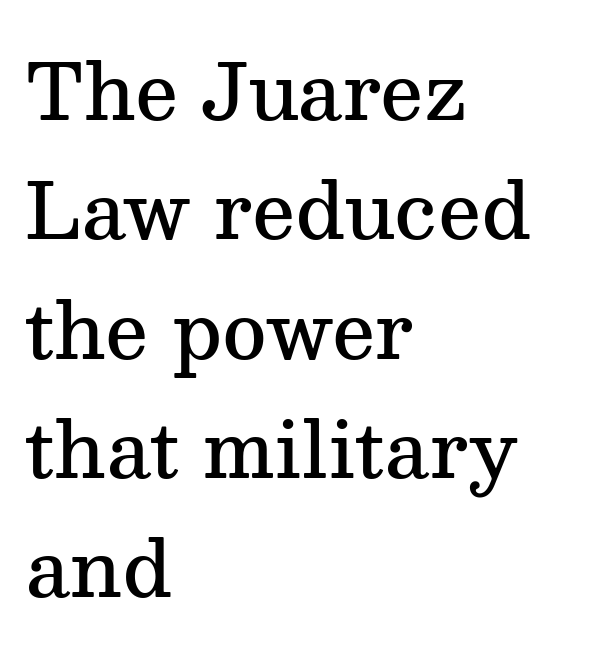
It's the straight-up-and-down kind of type. A serif font was chosen for this passage. Stems and bowls a touch heavier than normal — semibold. Words appear dense and cohesive because spacing is normal.
